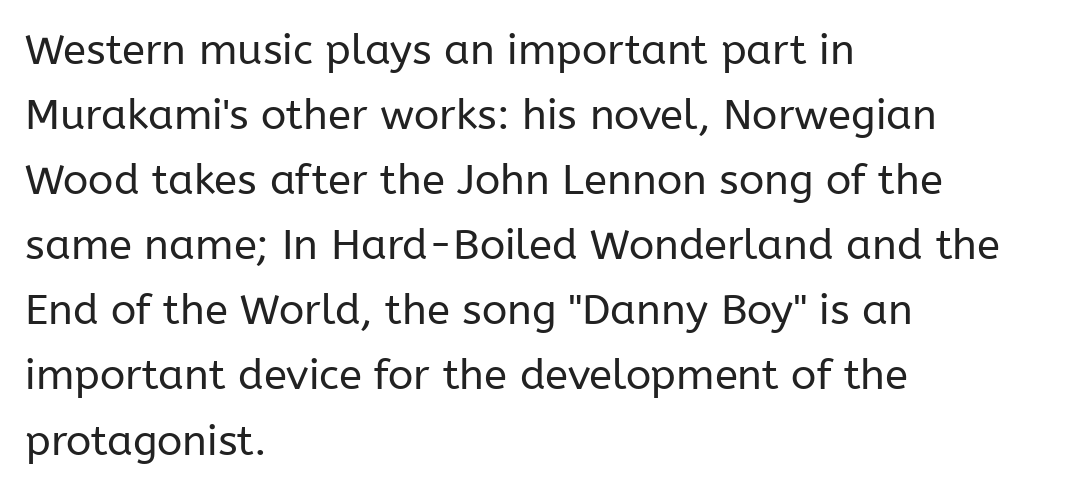
Q: Is the text bold? A: No.
Q: Is the text italic (slanted)? A: No, it is upright.
Q: Is the typeface a serif or a sans-serif typeface? A: Sans-serif.
Q: Is the text underlined? A: No.
Q: How is the paragraph aligned? A: Left-aligned.
Q: Is the spacing between letters normal or unusually wide? A: Normal.
Q: Is the spacing between lines tight, normal or loose? A: Normal.
Q: Width (condensed, normal, or wide)? A: Normal.
Q: Stroke contrast? A: Low.
Q: x-height? A: Medium.
Q: Monospaced? A: No.
